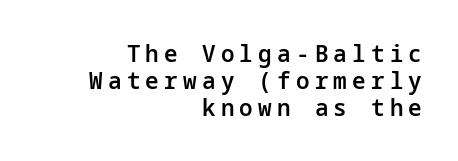
The image shows 24 px text type, upright; set right-aligned, tight line spacing (1.13x), unusually wide letter spacing (+0.22 em), not underlined.
